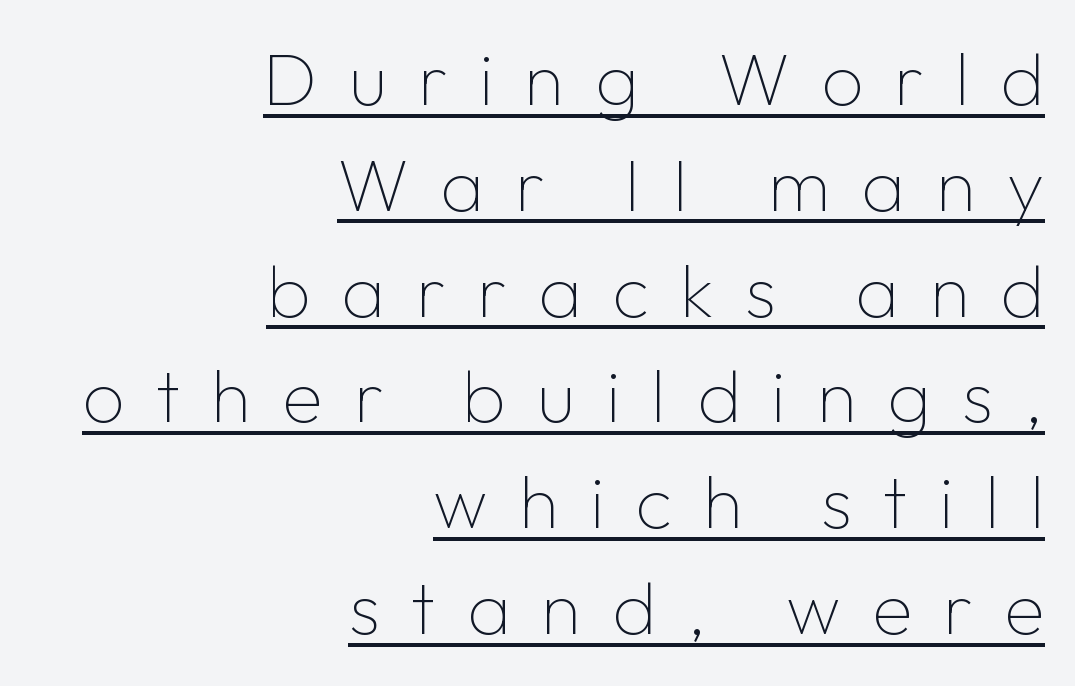
Q: Is the text bold? A: No.
Q: Is the text italic (slanted)? A: No, it is upright.
Q: Is the typeface a serif or a sans-serif typeface? A: Sans-serif.
Q: Is the text underlined? A: Yes.
Q: How is the paragraph aligned? A: Right-aligned.
Q: Is the spacing between letters normal or unusually wide? A: Unusually wide.
Q: Is the spacing between lines tight, normal or loose? A: Normal.
Q: Width (condensed, normal, or wide)? A: Normal.
Q: Stroke contrast? A: Low.
Q: x-height? A: Medium.
Q: Monospaced? A: No.
